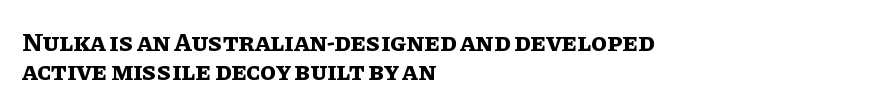
Q: Is the text bold? A: Yes.
Q: Is the text italic (slanted)? A: No, it is upright.
Q: Is the text underlined? A: No.
Q: How is the paragraph aligned? A: Left-aligned.
Q: Is the spacing between letters normal or unusually wide? A: Normal.
Q: Is the spacing between lines tight, normal or loose? A: Tight.
